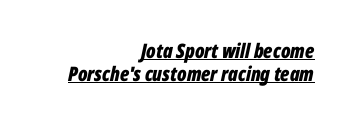
The image shows 20 px bold type, italic (leaning right); set right-aligned, line spacing 1.16x, normal letter spacing, underlined.
